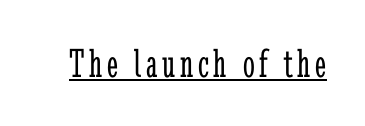
Q: Is the text bold? A: No.
Q: Is the text italic (slanted)? A: No, it is upright.
Q: Is the typeface a serif or a sans-serif typeface? A: Serif.
Q: Is the text underlined? A: Yes.
Q: Width (condensed, normal, or wide)? A: Condensed.
Q: Stroke contrast? A: Low.
Q: x-height? A: Medium.
Q: Monospaced? A: No.
